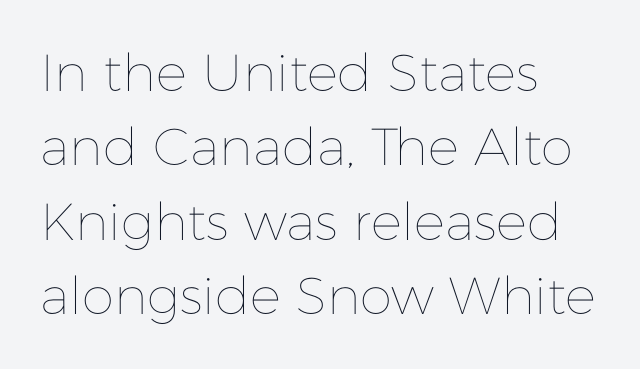
The image shows 52 px thin type, upright; set left-aligned, normal line spacing (1.43x), normal letter spacing, not underlined; low stroke contrast and a medium x-height.
